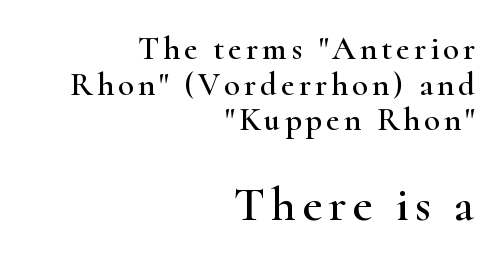
Q: Is the text italic (slanted)? A: No, it is upright.
Q: Is the typeface a serif or a sans-serif typeface? A: Serif.
Q: Is the text underlined? A: No.
Q: How is the paragraph aligned? A: Right-aligned.
Q: Is the spacing between lines tight, normal or loose? A: Tight.
Q: Which block of text is set in a larger size, the first (top) or the second (bottom)? A: The second (bottom) one.
Q: Width (condensed, normal, or wide)? A: Wide.
Q: Stroke contrast? A: High.
Q: x-height? A: Small.
Q: Monospaced? A: No.
